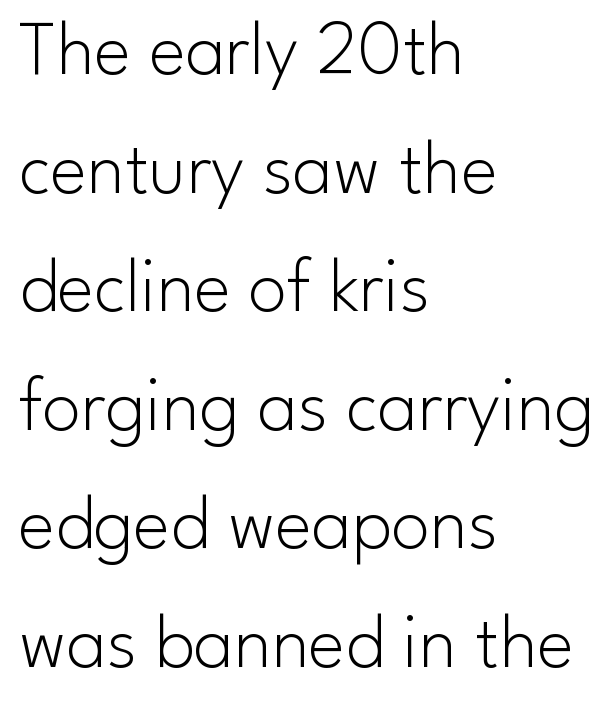
{"serif": "no", "italic": "no", "bold": "no", "weight": "light", "width": "normal", "stroke_contrast": "low", "x_height": "small", "monospaced": "no", "underline": "no", "align": "left", "line_spacing": "normal", "line_spacing_ratio": 1.52, "letter_spacing": "normal", "letter_spacing_em": 0.0, "glyph_px": 78}
